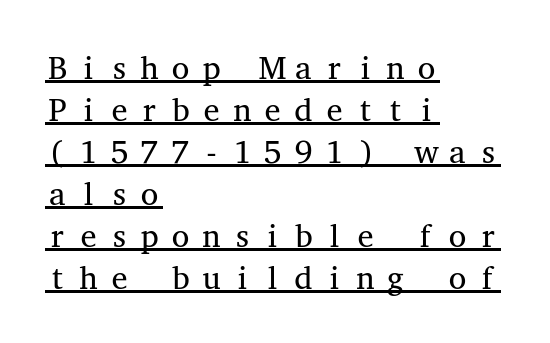
The line-height multiplier appears to be the usual default. Each line starts at the same left margin while the right side varies. The strokes are not fattened; the text isn't bold. This is underlined copy, the kind a proofreader might mark for attention.
